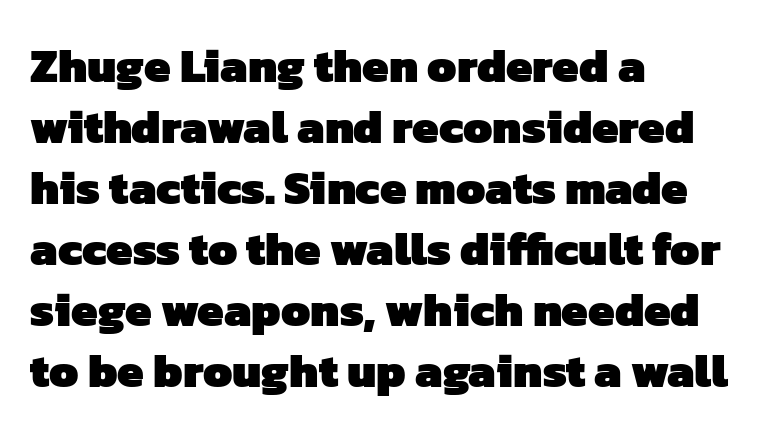
How heavy is the stroke? Heavy — this is a bold. Students, note that the glyphs here touch the page at normal intervals. These lines sit exactly where default settings would place them. Just letters on the line, the space beneath them empty. These lines are rendered in a variable-pitch font.
